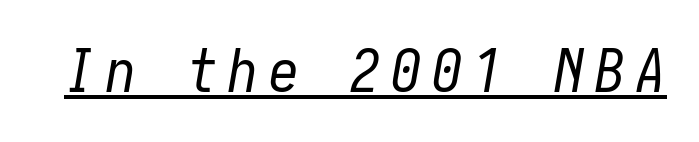
Q: Is the text bold? A: No.
Q: Is the text italic (slanted)? A: Yes, it leans right by about 10 degrees.
Q: Is the text underlined? A: Yes.
Q: Width (condensed, normal, or wide)? A: Condensed.
Q: Stroke contrast? A: Low.
Q: x-height? A: Medium.
